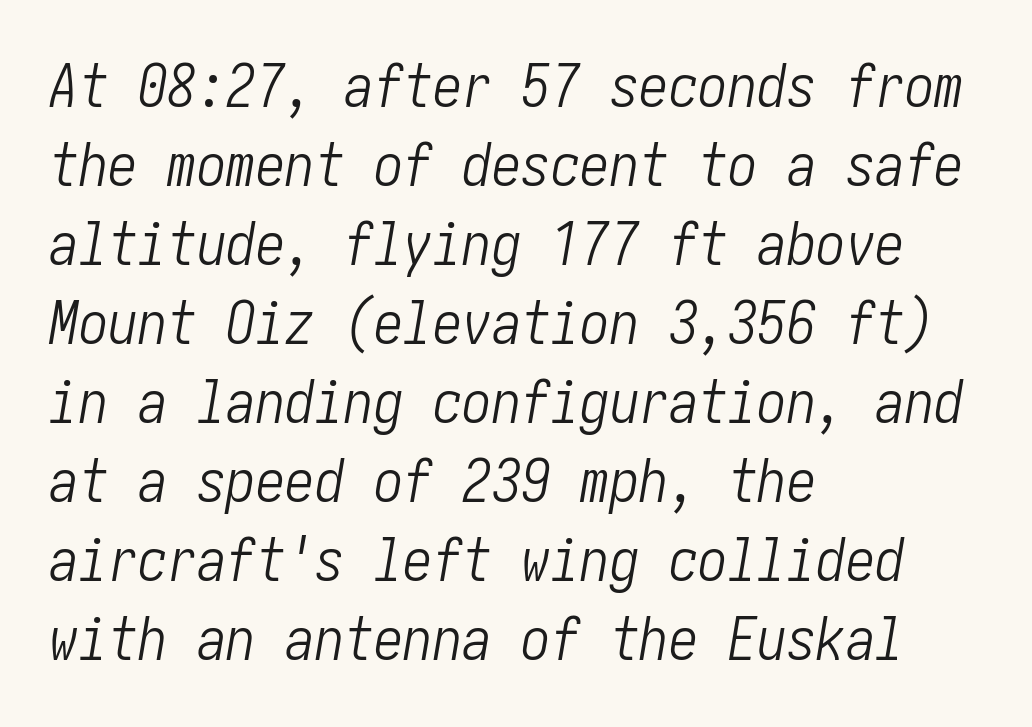
The image shows 59 px light, condensed type, italic (leaning right); set left-aligned, normal line spacing (1.34x), normal letter spacing, not underlined; low stroke contrast and a medium x-height.
